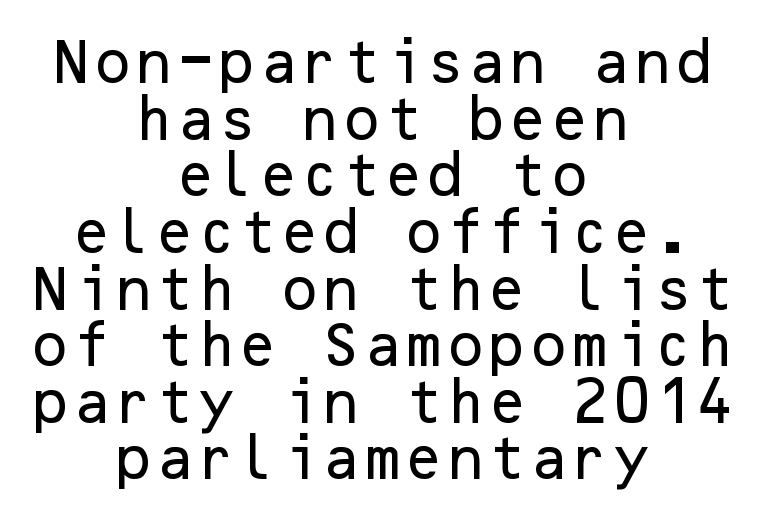
If you folded the block vertically in half, each line would mirror itself in length. Posture: straight, roman, zero tilt. Just letters on the line, the space beneath them empty. No extra tracking has been applied to these lines. The type family on display is of the sans-serif kind.
